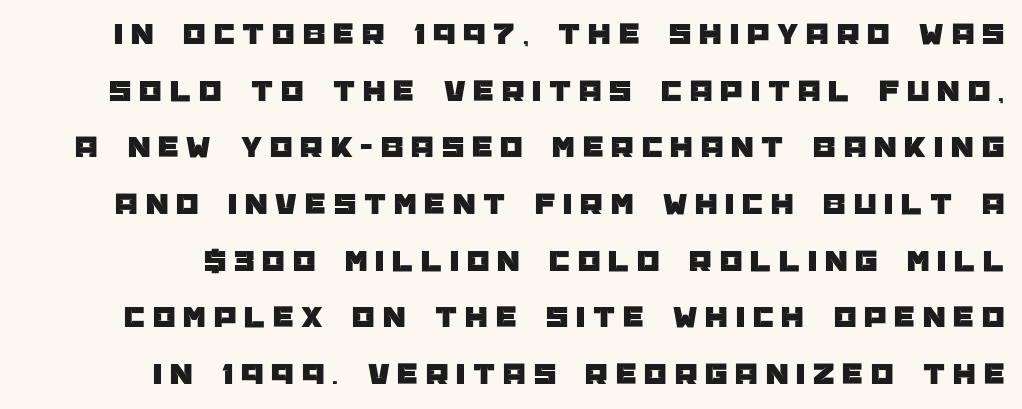
The image shows 32 px sans-serif type, upright; set line spacing 1.77x, unusually wide letter spacing (+0.25 em), not underlined; low stroke contrast and a large x-height.
